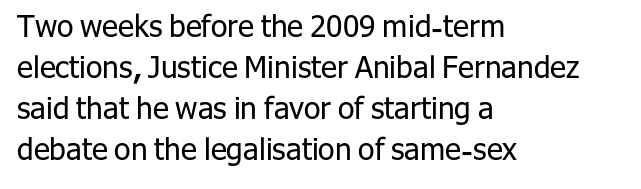
{"serif": "no", "italic": "no", "bold": "no", "weight": "regular", "width": "normal", "stroke_contrast": "low", "x_height": "medium", "monospaced": "no", "underline": "no", "align": "left", "line_spacing": "normal", "line_spacing_ratio": 1.37, "letter_spacing": "normal", "letter_spacing_em": 0.0, "glyph_px": 30}
